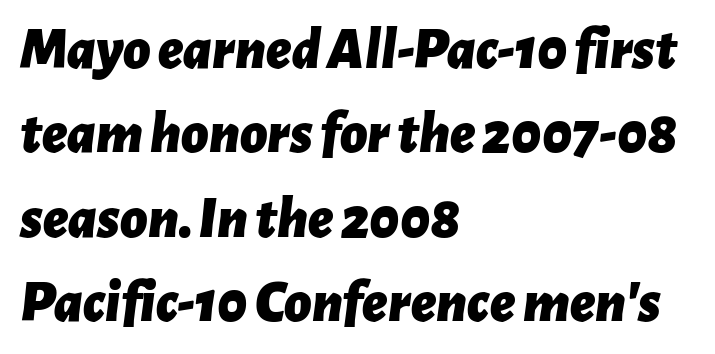
Here the glyphs are tracked normally, forming tight word shapes. Does the weight exceed regular? Yes, all the way to bold. The lettering tilts uniformly, giving the passage an italic look. Note the varied advance widths — an 'i' is clearly narrower than an 'm'. Just letters on the line, the space beneath them empty. Interline gaps are of average width in this sample.
